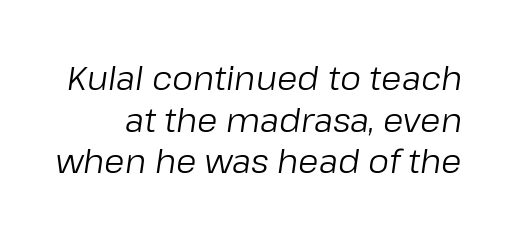
The image shows 33 px regular-weight type, italic (leaning right); set normal line spacing (1.26x), normal letter spacing, not underlined; low stroke contrast and a medium x-height.
